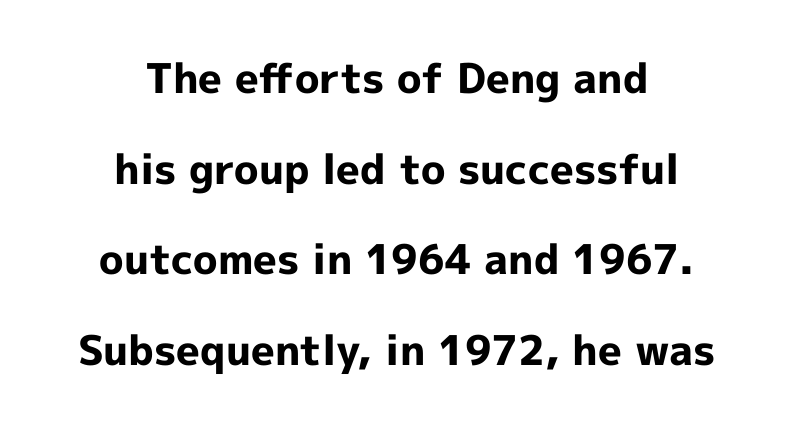
{"serif": "no", "italic": "no", "bold": "yes", "weight": "bold", "width": "normal", "x_height": "medium", "monospaced": "no", "underline": "no", "align": "center", "line_spacing": "loose", "line_spacing_ratio": 2.21, "letter_spacing": "normal", "letter_spacing_em": 0.0, "glyph_px": 41}
